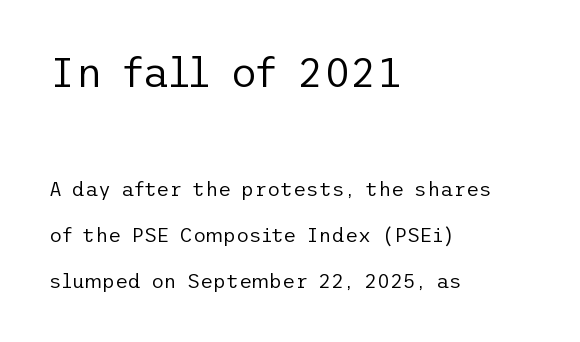
The image shows 41 px regular-weight sans-serif type, upright; set left-aligned, loose line spacing (2.31x), normal letter spacing, not underlined; the first (top) block is 2.05x larger; low stroke contrast and a medium x-height.
